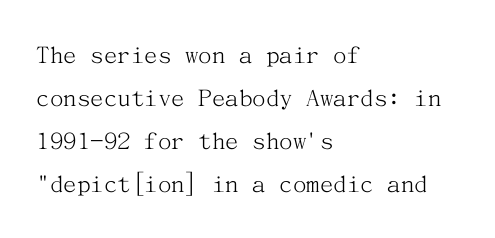
The image shows 27 px text type, upright; set left-aligned, normal line spacing (1.59x), normal letter spacing, not underlined.
